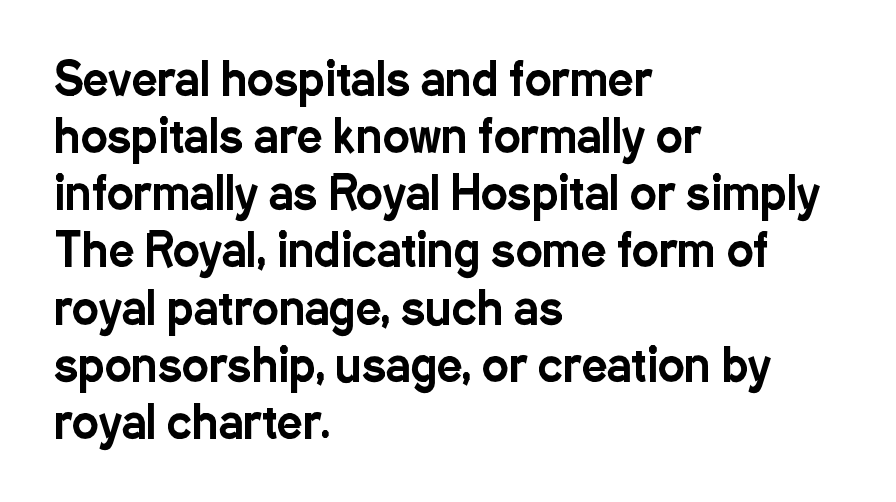
Q: Is the text italic (slanted)? A: No, it is upright.
Q: Is the typeface a serif or a sans-serif typeface? A: Sans-serif.
Q: Is the text underlined? A: No.
Q: How is the paragraph aligned? A: Left-aligned.
Q: Is the spacing between letters normal or unusually wide? A: Normal.
Q: Is the spacing between lines tight, normal or loose? A: Normal.
Q: Width (condensed, normal, or wide)? A: Condensed.
Q: Stroke contrast? A: Low.
Q: x-height? A: Medium.
Q: Monospaced? A: No.
